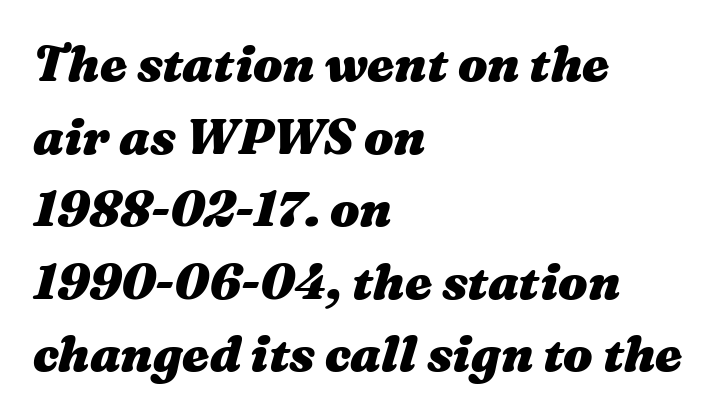
The image shows 49 px heavy, wide type, italic (leaning right); set left-aligned, normal line spacing (1.48x), normal letter spacing, not underlined; medium stroke contrast and a medium x-height.
